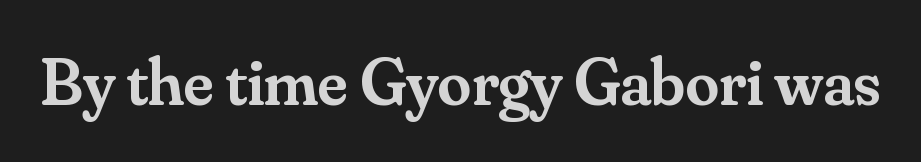
The passage shown is not underscored anywhere. Are there feet on the stems? There are — it's a serif. Upright lettering throughout. Varying glyph widths throughout — classic text-font behaviour.
